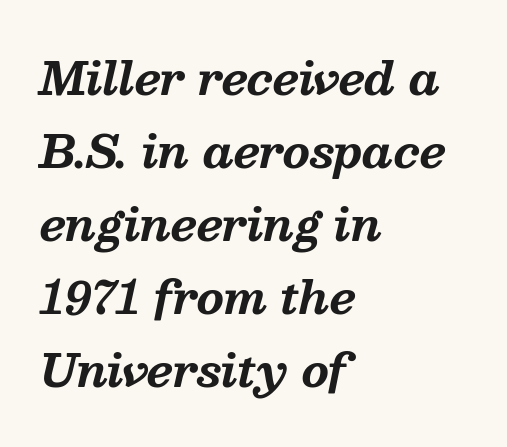
{"serif": "yes", "italic": "yes", "lean": "right", "slant_degrees": 13, "bold": "yes", "weight": "bold", "width": "normal", "stroke_contrast": "medium", "x_height": "medium", "monospaced": "no", "underline": "no", "align": "left", "line_spacing": "normal", "line_spacing_ratio": 1.66, "letter_spacing": "normal", "letter_spacing_em": 0.0, "glyph_px": 44}
